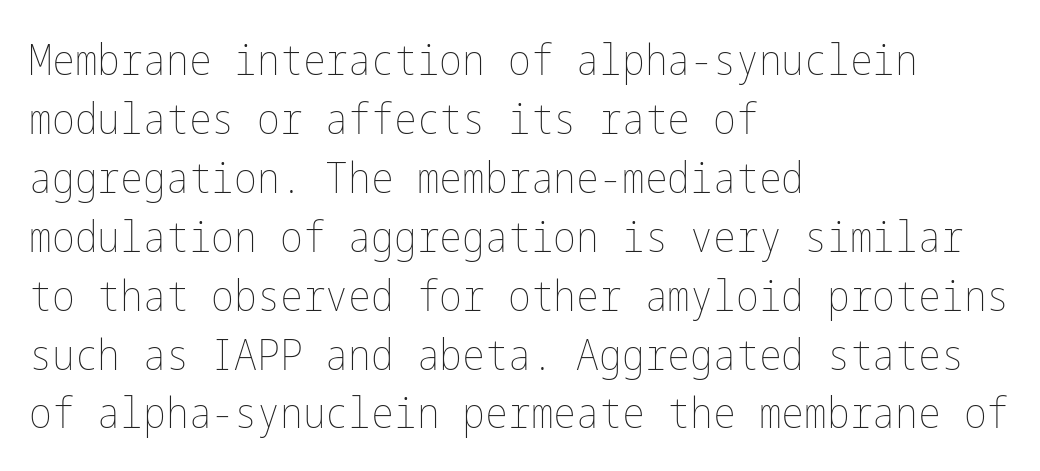
No italicization has been applied; the sample stays upright. Honestly, the row spacing looks completely unremarkable. The space directly below the letters is spotless. Each line starts at the same left margin while the right side varies.
